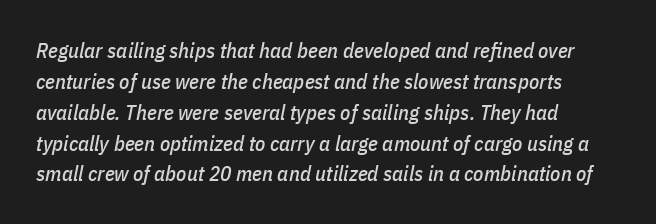
The image shows 21 px text type, italic (leaning right); set left-aligned, normal line spacing (1.47x), normal letter spacing, not underlined.
